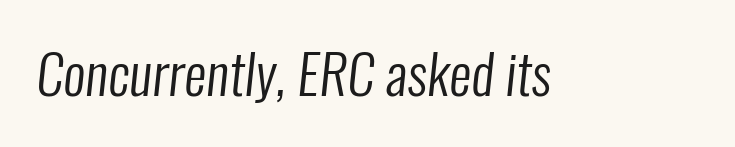
{"serif": "no", "bold": "no", "weight": "regular", "width": "condensed", "stroke_contrast": "low", "x_height": "medium", "monospaced": "no", "underline": "no", "letter_spacing": "normal", "letter_spacing_em": 0.0, "glyph_px": 55}
